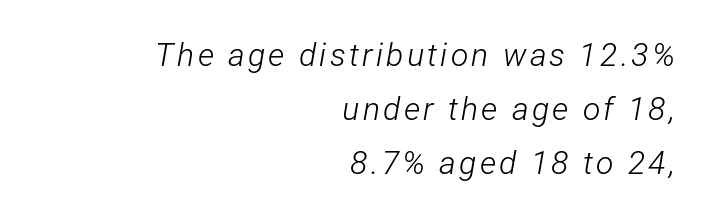
Q: Is the text bold? A: No.
Q: Is the text italic (slanted)? A: Yes, it leans right by about 12 degrees.
Q: Is the text underlined? A: No.
Q: How is the paragraph aligned? A: Right-aligned.
Q: Is the spacing between lines tight, normal or loose? A: Normal.
Q: Width (condensed, normal, or wide)? A: Condensed.
Q: Stroke contrast? A: Low.
Q: x-height? A: Medium.
Q: Monospaced? A: No.
